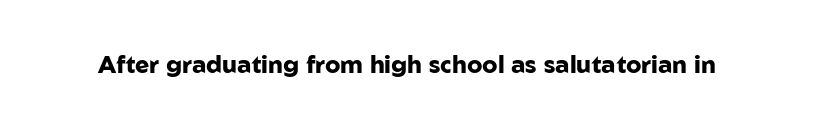
What stands out about the letter spacing? Nothing — it is the standard amount. Upright lettering throughout. Bold? Absolutely — the strokes are thick and heavy. The glyphs are unaccompanied by any horizontal stroke below them.
